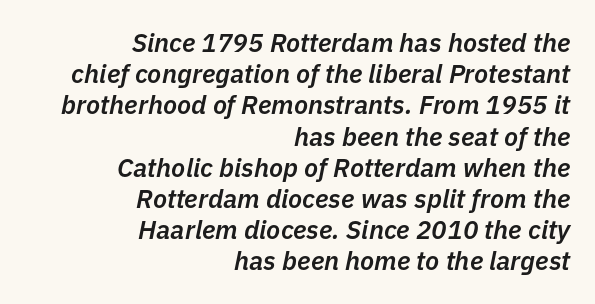
Bare-footed words on every line. Characters follow at the spacing the type designer built in. I'd describe the lettering as semibold — firm but not a full bold. Observe the lean: these are italic letterforms. The paragraph shown leans on its right margin.
